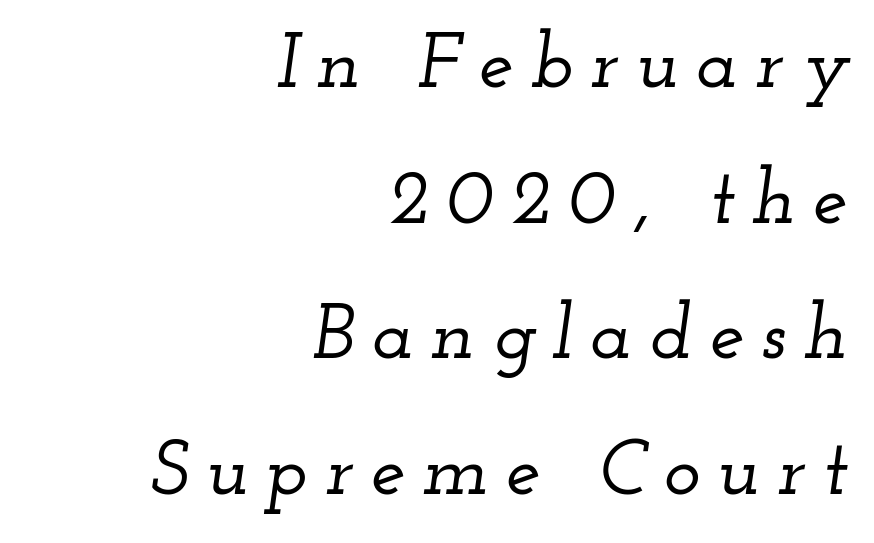
{"serif": "yes", "italic": "yes", "lean": "right", "slant_degrees": 12, "width": "wide", "stroke_contrast": "low", "x_height": "small", "monospaced": "no", "underline": "no", "align": "right", "line_spacing_ratio": 1.74, "letter_spacing": "wide", "letter_spacing_em": 0.22, "glyph_px": 78}
